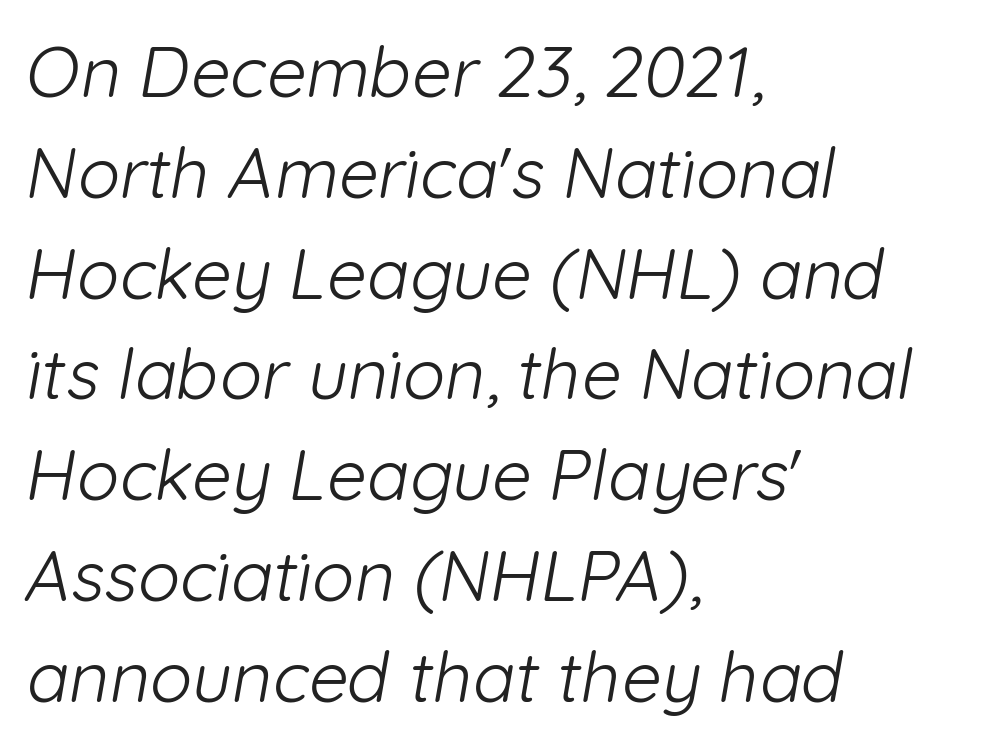
The image shows 70 px light sans-serif type; set left-aligned, normal line spacing (1.44x), normal letter spacing, not underlined; low stroke contrast and a medium x-height.
